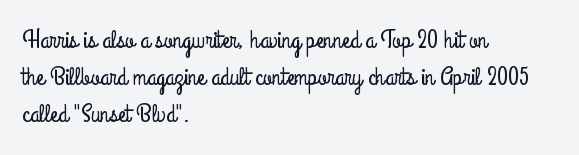
The passage is arranged the way most books set body copy — flush left. No extra tracking has been applied to these lines. The leading is moderate, giving the passage an even texture. The specimen omits any rule beneath the text block's lines.
